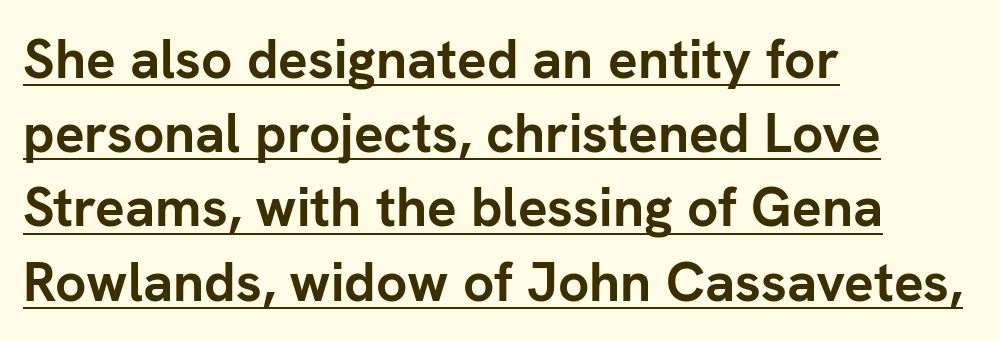
Q: Is the text bold? A: Yes.
Q: Is the text italic (slanted)? A: No, it is upright.
Q: Is the typeface a serif or a sans-serif typeface? A: Sans-serif.
Q: Is the text underlined? A: Yes.
Q: How is the paragraph aligned? A: Left-aligned.
Q: Is the spacing between letters normal or unusually wide? A: Normal.
Q: Is the spacing between lines tight, normal or loose? A: Normal.
Q: Width (condensed, normal, or wide)? A: Normal.
Q: Stroke contrast? A: Low.
Q: x-height? A: Medium.
Q: Monospaced? A: No.
